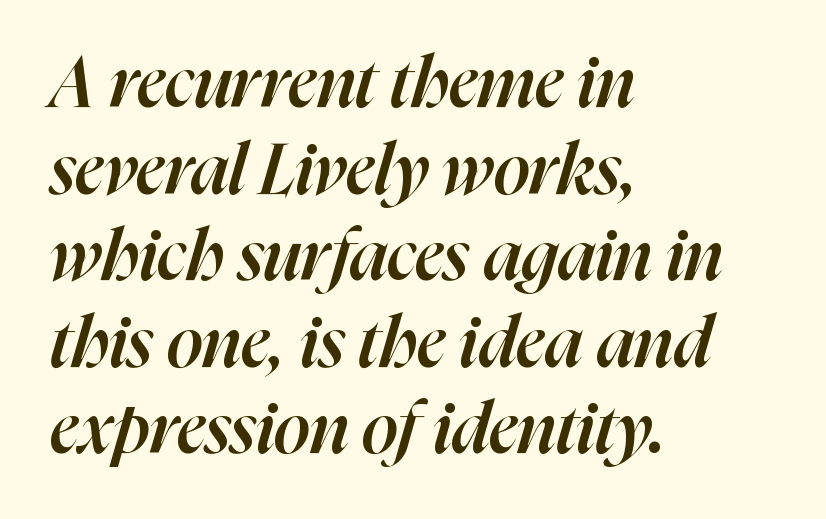
Spacing verdict: proportional, widths tailored to each character. The axis of the letterforms is tilted away from vertical. Leftover space on each line is placed entirely after the last word. Typesetter's note: demi weight, one step under bold.
